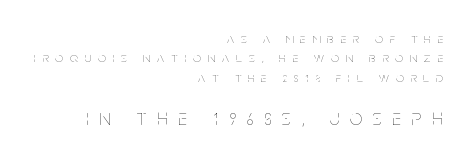
The strokes carry an ordinary text weight at most. The following chunk of copy outweighs the initial chunk in type size. Line spacing here is normal. The compositor pushed each line to the right boundary.
